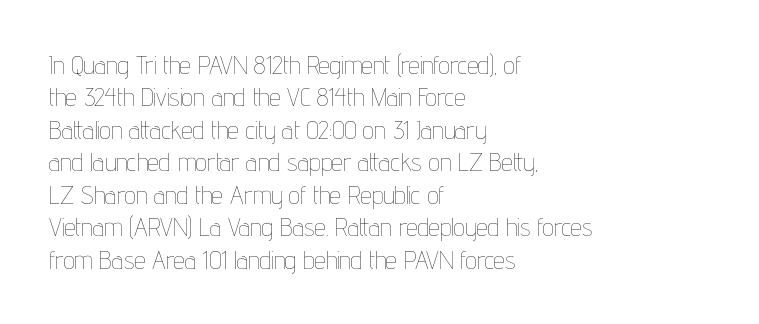
Q: Is the text bold? A: No.
Q: Is the text italic (slanted)? A: No, it is upright.
Q: Is the text underlined? A: No.
Q: How is the paragraph aligned? A: Left-aligned.
Q: Is the spacing between letters normal or unusually wide? A: Normal.
Q: Is the spacing between lines tight, normal or loose? A: Normal.
